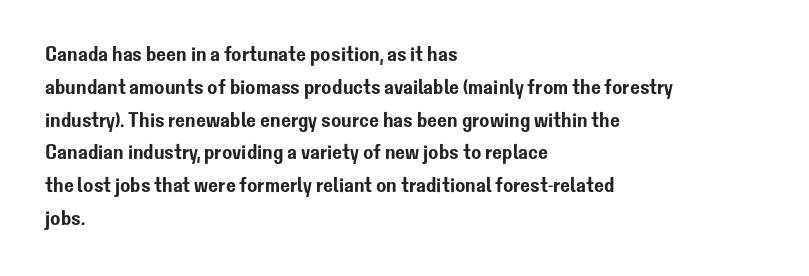
Q: Is the text italic (slanted)? A: No, it is upright.
Q: Is the text underlined? A: No.
Q: How is the paragraph aligned? A: Left-aligned.
Q: Is the spacing between letters normal or unusually wide? A: Normal.
Q: Is the spacing between lines tight, normal or loose? A: Normal.
